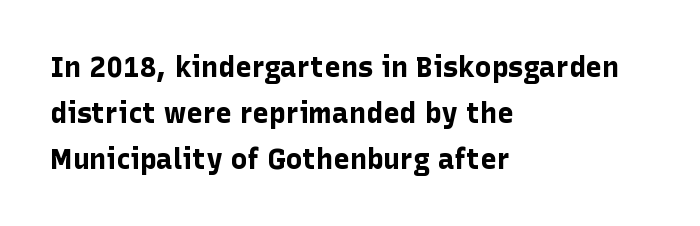
The image shows 28 px bold sans-serif type, upright; set left-aligned, normal line spacing (1.64x), normal letter spacing, not underlined; low stroke contrast and a medium x-height.
